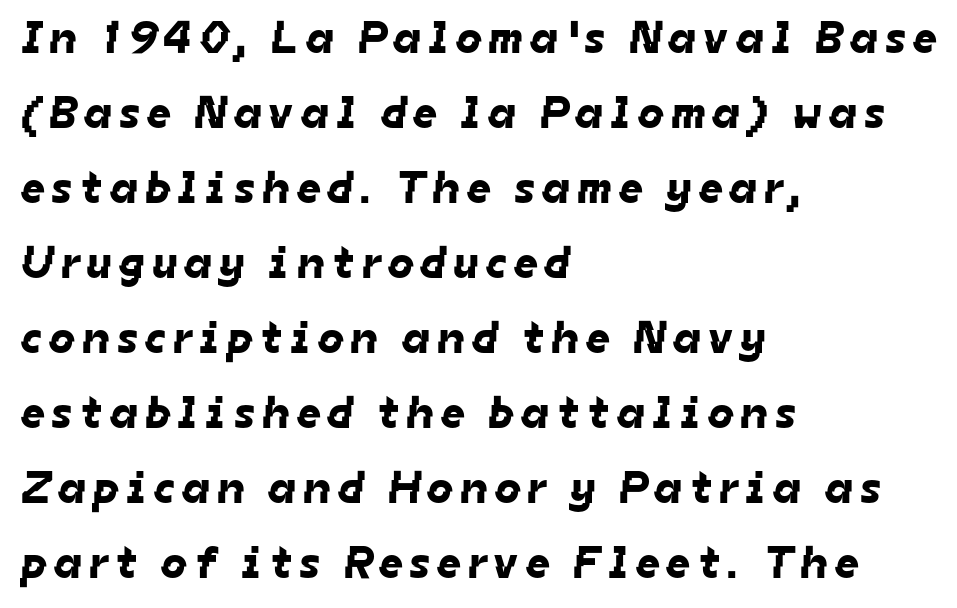
Each line starts at the same left margin while the right side varies. The letters carry no serifs — their stems end cleanly without finishing strokes. What's the leading like? Ordinary, nothing unusual. Underline: absent.
